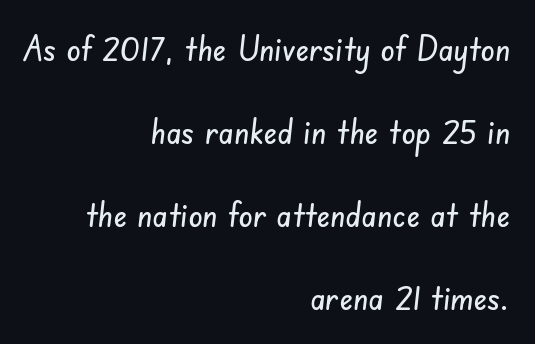
The image shows 36 px condensed sans-serif type; set right-aligned, loose line spacing (2.31x), normal letter spacing, not underlined; low stroke contrast and a small x-height.
